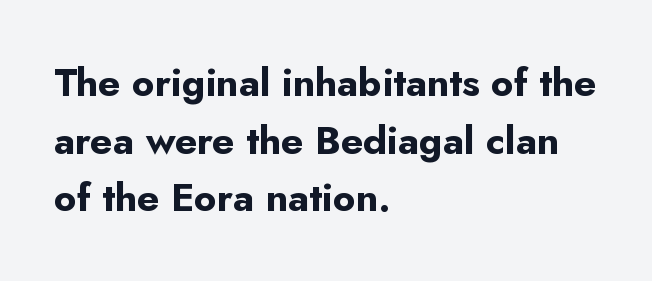
Nothing unusual about the tracking: characters are spaced as the font intends. Does the leading feel generous? No, just average. Each letter keeps its own natural width here, so spacing adapts to shape. On the weight axis this lands at bold, roughly 700. Quick note: underline off. Each line starts at the same left margin while the right side varies.
